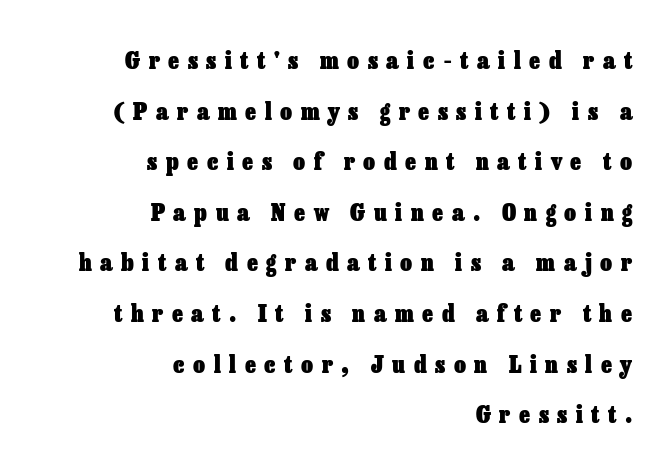
Q: Is the text bold? A: Yes.
Q: Is the text italic (slanted)? A: No, it is upright.
Q: Is the text underlined? A: No.
Q: How is the paragraph aligned? A: Right-aligned.
Q: Is the spacing between letters normal or unusually wide? A: Unusually wide.
Q: Is the spacing between lines tight, normal or loose? A: Loose.
